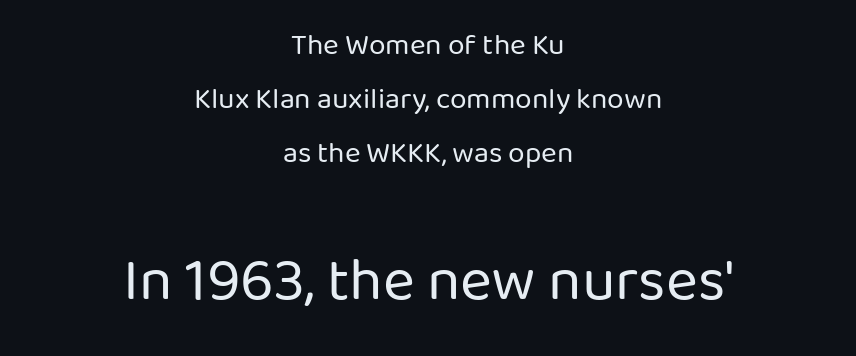
The image shows 61 px regular-weight sans-serif type, upright; set centered, line spacing 1.8x, normal letter spacing, not underlined; the second (bottom) block is 2.03x larger; low stroke contrast and a medium x-height.
